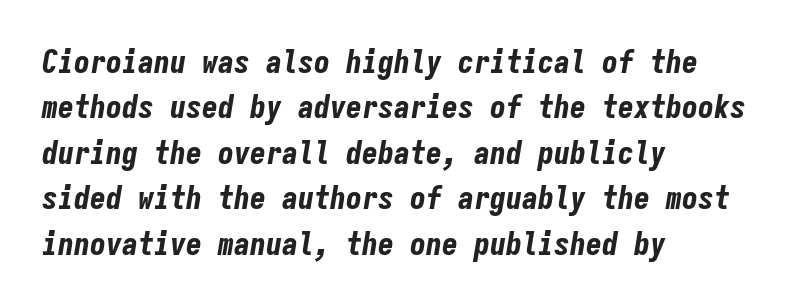
Q: Is the text bold? A: Yes.
Q: Is the text italic (slanted)? A: Yes, it leans right by about 9 degrees.
Q: Is the text underlined? A: No.
Q: How is the paragraph aligned? A: Left-aligned.
Q: Is the spacing between letters normal or unusually wide? A: Normal.
Q: Is the spacing between lines tight, normal or loose? A: Normal.
Q: Width (condensed, normal, or wide)? A: Condensed.
Q: Stroke contrast? A: Low.
Q: x-height? A: Medium.
Q: Monospaced? A: Yes.
